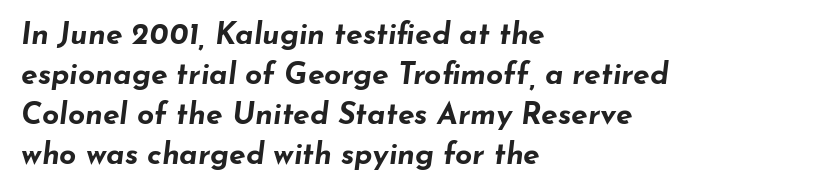
{"italic": "yes", "lean": "right", "slant_degrees": 7, "bold": "yes", "weight": "bold", "width": "wide", "stroke_contrast": "low", "x_height": "small", "monospaced": "no", "underline": "no", "align": "left", "line_spacing": "normal", "line_spacing_ratio": 1.33, "letter_spacing": "normal", "letter_spacing_em": 0.0, "glyph_px": 30}
